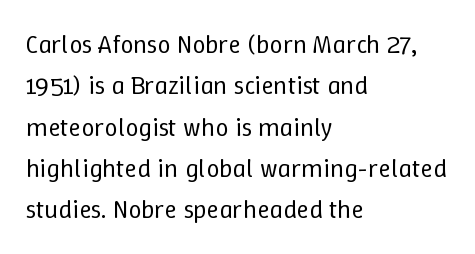
The image shows 26 px text type, upright; set left-aligned, normal line spacing (1.59x), normal letter spacing, not underlined.
